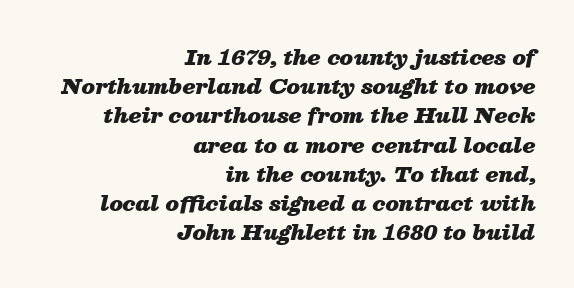
Q: Is the text bold? A: Yes.
Q: Is the text italic (slanted)? A: Yes, it leans right by about 13 degrees.
Q: Is the text underlined? A: No.
Q: How is the paragraph aligned? A: Right-aligned.
Q: Is the spacing between letters normal or unusually wide? A: Normal.
Q: Is the spacing between lines tight, normal or loose? A: Normal.
